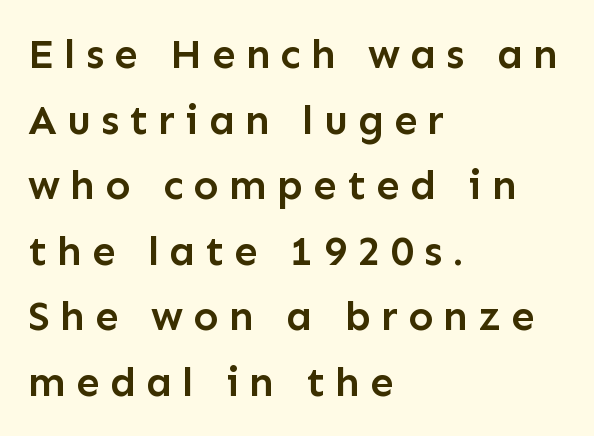
The image shows 42 px semibold sans-serif type, upright; set left-aligned, normal line spacing (1.56x), unusually wide letter spacing (+0.24 em), not underlined; low stroke contrast and a medium x-height.
